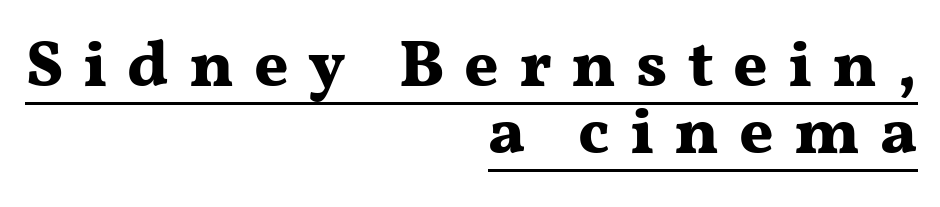
{"serif": "yes", "italic": "no", "bold": "yes", "weight": "bold", "width": "wide", "stroke_contrast": "medium", "x_height": "medium", "monospaced": "no", "underline": "yes", "align": "right", "line_spacing": "tight", "line_spacing_ratio": 1.02, "letter_spacing": "wide", "letter_spacing_em": 0.3, "glyph_px": 66}
